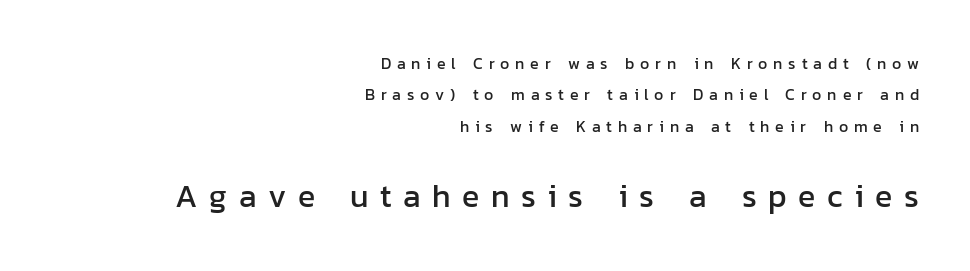
The image shows 32 px sans-serif type, upright; set right-aligned, loose line spacing (1.96x), unusually wide letter spacing (+0.36 em), not underlined; the second (bottom) block is 2.0x larger; low stroke contrast and a medium x-height.
